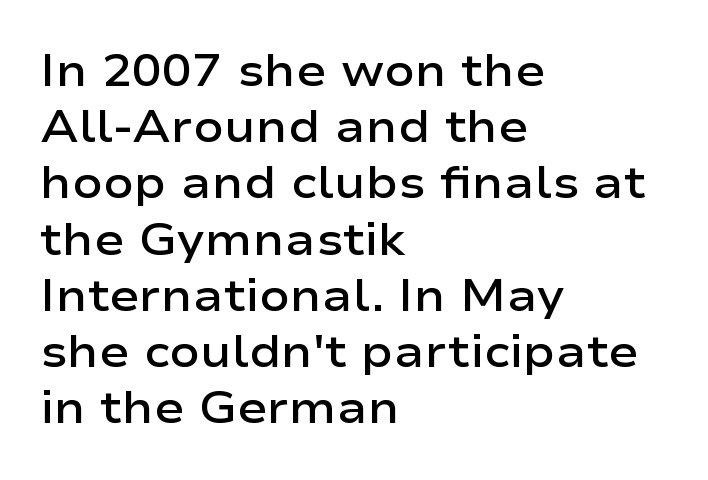
The image shows 45 px semibold, wide sans-serif type, upright; set left-aligned, normal line spacing (1.25x), normal letter spacing, not underlined; low stroke contrast and a medium x-height.
